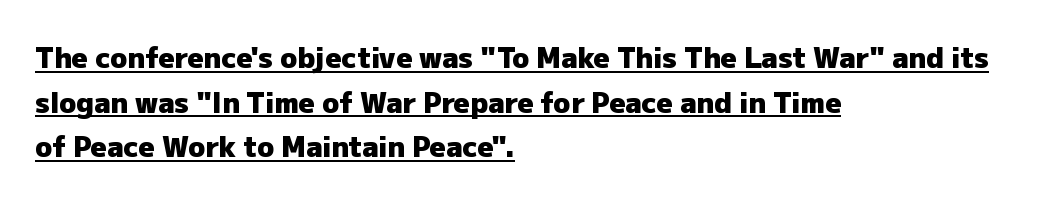
{"serif": "no", "italic": "no", "bold": "yes", "weight": "heavy", "width": "normal", "stroke_contrast": "low", "x_height": "medium", "monospaced": "no", "underline": "yes", "align": "left", "line_spacing": "normal", "line_spacing_ratio": 1.59, "letter_spacing": "normal", "letter_spacing_em": 0.0, "glyph_px": 28}
